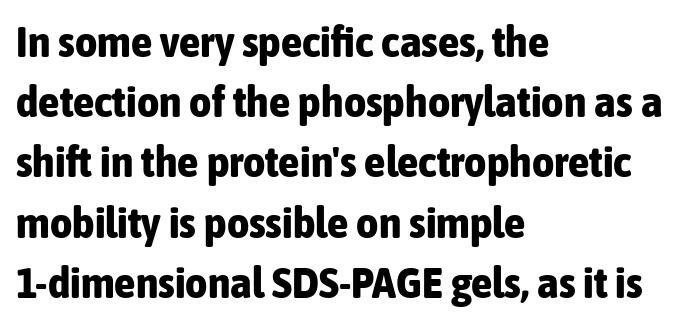
{"serif": "no", "italic": "no", "bold": "yes", "weight": "bold", "width": "condensed", "stroke_contrast": "low", "x_height": "medium", "monospaced": "no", "underline": "no", "align": "left", "line_spacing": "normal", "line_spacing_ratio": 1.4, "letter_spacing": "normal", "letter_spacing_em": 0.0, "glyph_px": 43}
